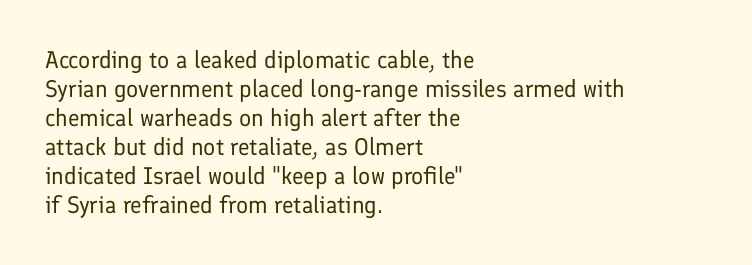
The image shows 24 px text type, upright; set left-aligned, line spacing 1.21x, normal letter spacing, not underlined.
